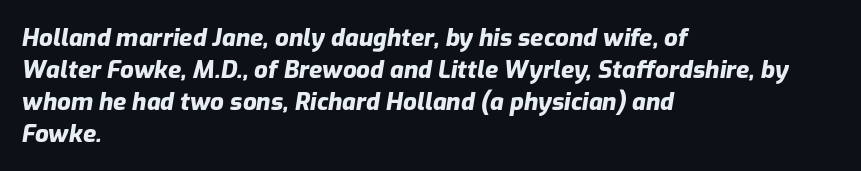
The image shows 24 px bold type, italic (leaning right); set left-aligned, normal line spacing (1.33x), normal letter spacing, not underlined.
